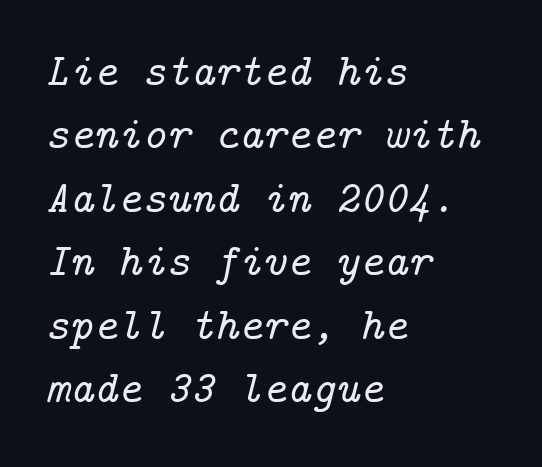
The image shows 46 px serif type, italic (leaning right); set left-aligned, normal line spacing (1.38x), normal letter spacing, not underlined; low stroke contrast and a medium x-height.
